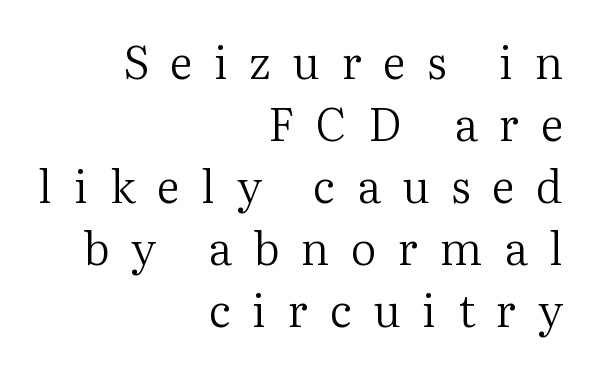
{"serif": "yes", "italic": "no", "bold": "no", "weight": "regular", "width": "normal", "stroke_contrast": "medium", "x_height": "medium", "monospaced": "no", "underline": "no", "align": "right", "line_spacing": "normal", "line_spacing_ratio": 1.38, "letter_spacing": "wide", "letter_spacing_em": 0.48, "glyph_px": 45}
